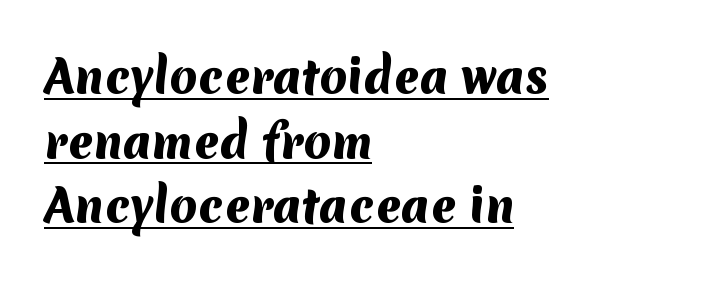
The image shows 44 px heavy sans-serif type; set left-aligned, normal line spacing (1.47x), normal letter spacing, underlined; medium stroke contrast and a medium x-height.
